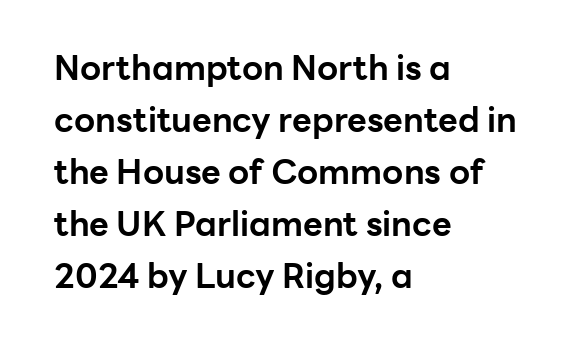
Reading down the column, the eye jumps a familiar distance to each next line. Looks like regular typesetting: each glyph gets only the width it needs. Characters remain perfectly vertical along every line. Every letter is thick-stroked: bold, no question.
